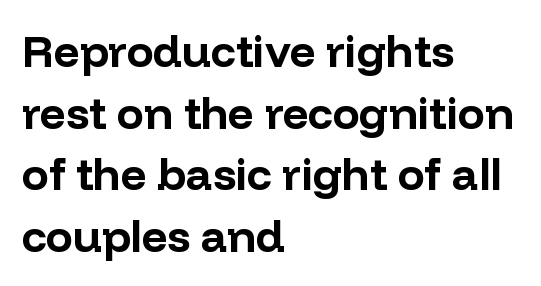
Q: Is the text bold? A: Yes.
Q: Is the text italic (slanted)? A: No, it is upright.
Q: Is the typeface a serif or a sans-serif typeface? A: Sans-serif.
Q: Is the text underlined? A: No.
Q: How is the paragraph aligned? A: Left-aligned.
Q: Is the spacing between letters normal or unusually wide? A: Normal.
Q: Is the spacing between lines tight, normal or loose? A: Normal.
Q: Width (condensed, normal, or wide)? A: Normal.
Q: Stroke contrast? A: Low.
Q: x-height? A: Medium.
Q: Monospaced? A: No.
